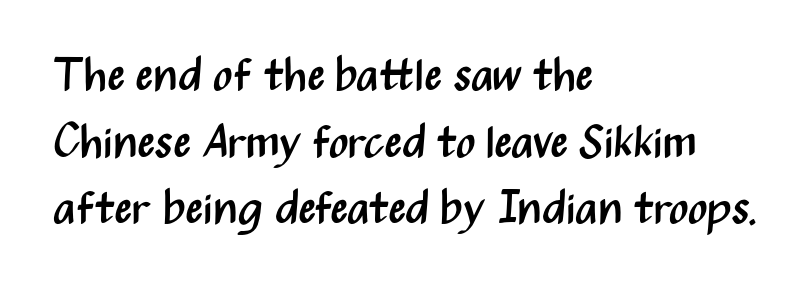
Where is the straight margin? On the left. Font category for this specimen: sans-serif. Descenders are the only things crossing below the line. Regarding leading, the lines here are spaced in the standard way. A typesetter would call this zero additional tracking. Italic: no, the glyphs are upright roman.
